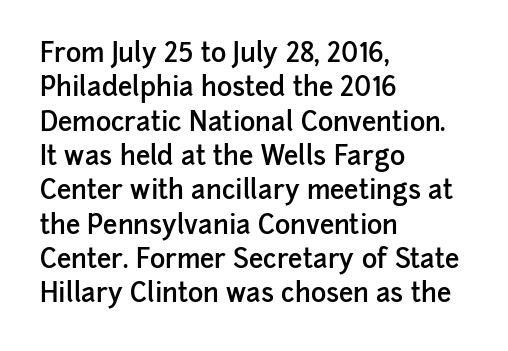
Q: Is the text bold? A: Semi-bold.
Q: Is the text italic (slanted)? A: No, it is upright.
Q: Is the text underlined? A: No.
Q: How is the paragraph aligned? A: Left-aligned.
Q: Is the spacing between letters normal or unusually wide? A: Normal.
Q: Is the spacing between lines tight, normal or loose? A: Normal.
